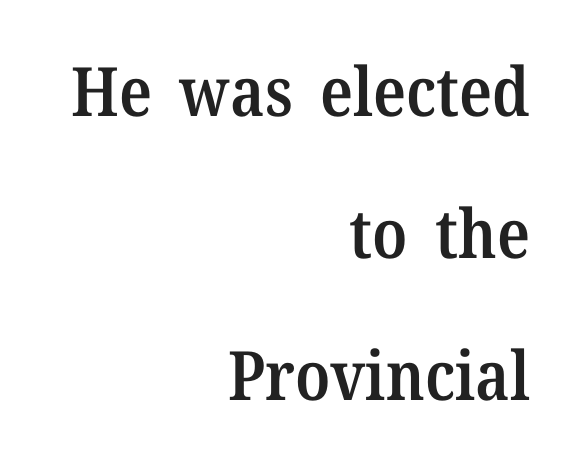
{"serif": "yes", "italic": "no", "bold": "semi", "weight": "semibold", "width": "normal", "stroke_contrast": "medium", "x_height": "medium", "monospaced": "no", "underline": "no", "align": "right", "line_spacing": "loose", "line_spacing_ratio": 2.09, "letter_spacing": "normal", "letter_spacing_em": 0.0, "glyph_px": 68}
